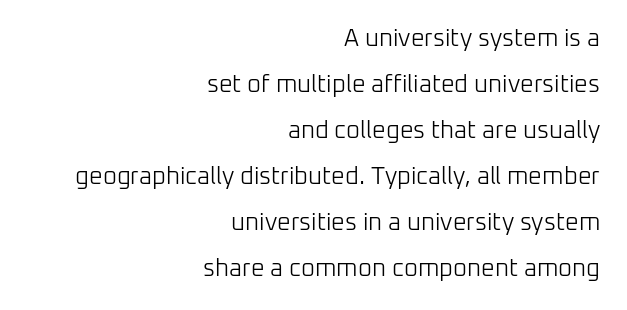
Q: Is the text bold? A: No.
Q: Is the text italic (slanted)? A: No, it is upright.
Q: Is the text underlined? A: No.
Q: How is the paragraph aligned? A: Right-aligned.
Q: Is the spacing between letters normal or unusually wide? A: Normal.
Q: Is the spacing between lines tight, normal or loose? A: Loose.
